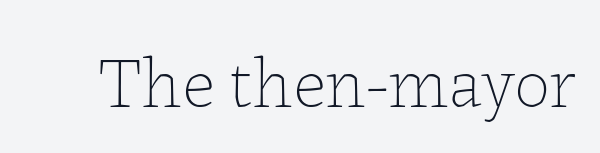
Q: Is the text bold? A: No.
Q: Is the text italic (slanted)? A: No, it is upright.
Q: Is the text underlined? A: No.
Q: Is the spacing between letters normal or unusually wide? A: Normal.
Q: Width (condensed, normal, or wide)? A: Normal.
Q: Stroke contrast? A: Low.
Q: x-height? A: Medium.
Q: Monospaced? A: No.
